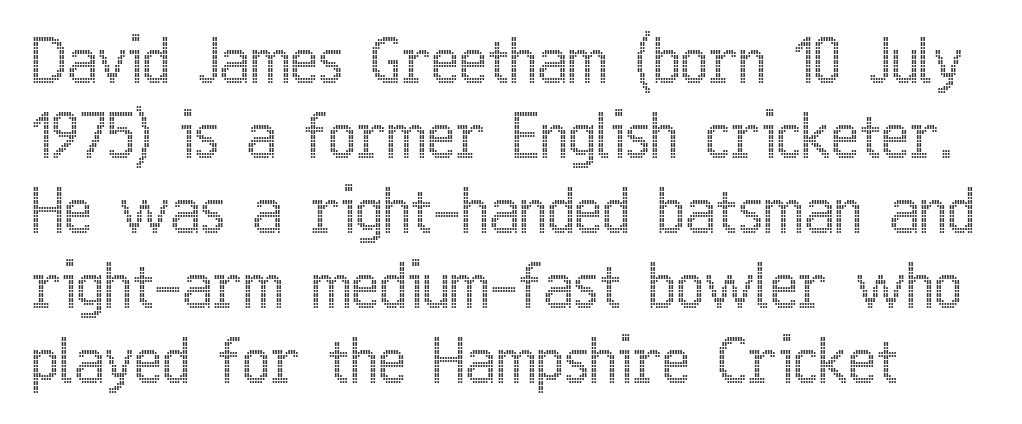
{"italic": "no", "width": "condensed", "x_height": "medium", "monospaced": "no", "underline": "no", "line_spacing": "normal", "line_spacing_ratio": 1.25, "letter_spacing": "normal", "letter_spacing_em": 0.0, "glyph_px": 60}
